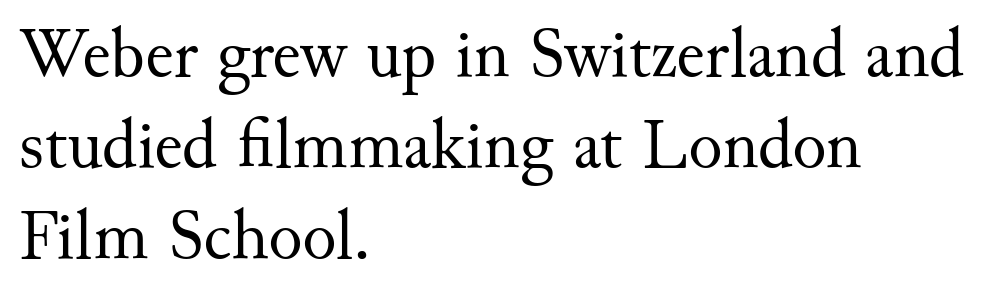
The image shows 71 px regular-weight serif type, upright; set left-aligned, normal line spacing (1.28x), normal letter spacing, not underlined; medium stroke contrast and a small x-height.
